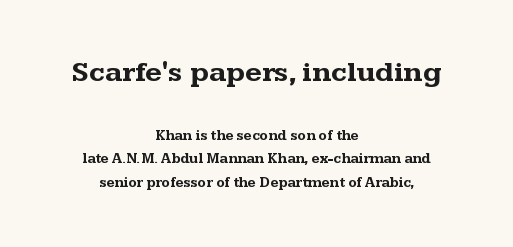
{"serif": "yes", "italic": "no", "bold": "yes", "weight": "bold", "width": "wide", "stroke_contrast": "medium", "x_height": "medium", "monospaced": "no", "underline": "no", "align": "center", "line_spacing": "normal", "line_spacing_ratio": 1.68, "letter_spacing": "normal", "letter_spacing_em": 0.0, "larger_block": "first", "size_ratio": 2.07, "glyph_px": 29}
